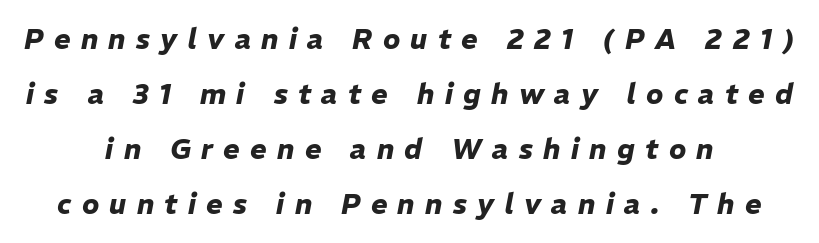
Q: Is the text bold? A: Yes.
Q: Is the text italic (slanted)? A: Yes, it leans right by about 11 degrees.
Q: Is the text underlined? A: No.
Q: How is the paragraph aligned? A: Centered.
Q: Is the spacing between letters normal or unusually wide? A: Unusually wide.
Q: Is the spacing between lines tight, normal or loose? A: Loose.
Q: Width (condensed, normal, or wide)? A: Normal.
Q: Stroke contrast? A: Low.
Q: x-height? A: Medium.
Q: Monospaced? A: No.
